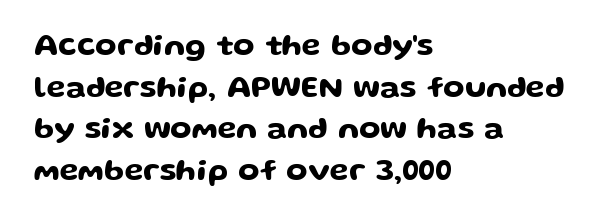
Characters remain perfectly vertical along every line. Proportional: the letters do not fall into vertical columns. A typesetter would call this zero additional tracking. Has an underline been added? It has not.
